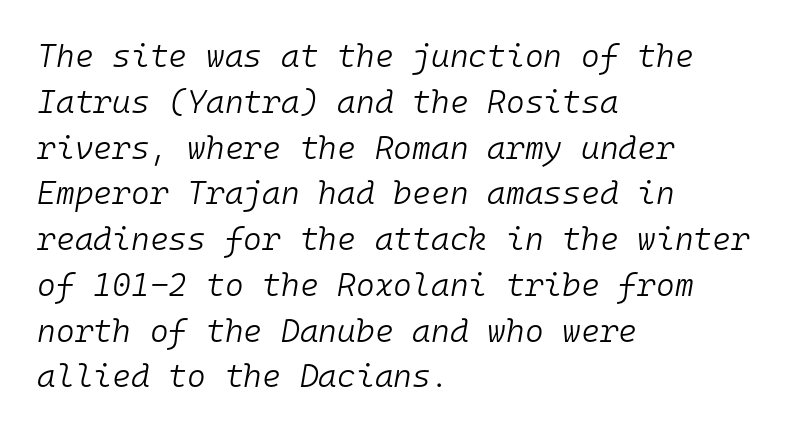
The image shows 32 px light type, italic (leaning right), monospaced; set left-aligned, normal line spacing (1.43x), normal letter spacing, not underlined; low stroke contrast and a medium x-height.
